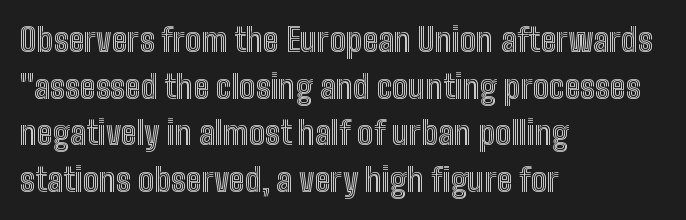
The image shows 32 px condensed type, upright; set left-aligned, normal line spacing (1.46x), normal letter spacing, not underlined; a medium x-height.
